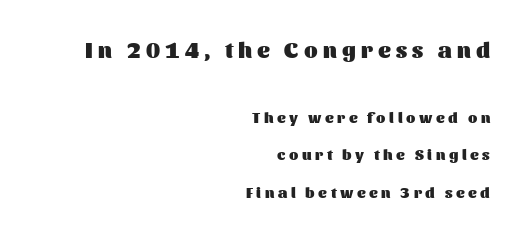
The paragraph has a hard right edge and a soft left edge. Bare-footed words on every line. Posture: vertical. Glyph-to-glyph distance is far greater than everyday printed text.
